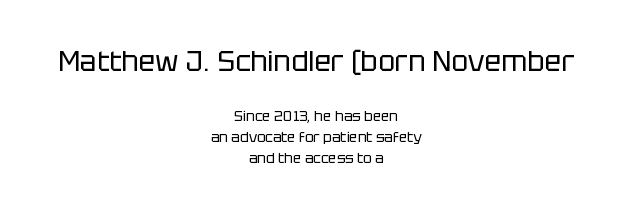
Do the letters lean? They stand straight. The space between consecutive lines is moderate. The passage shown begins with its larger block and ends with its smaller one. These lines are composed in type without serifs. The strokes are not fattened; the text isn't bold.
